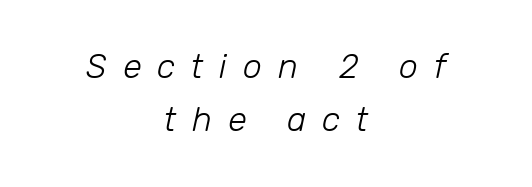
{"italic": "yes", "lean": "right", "slant_degrees": 12, "bold": "no", "weight": "light", "width": "normal", "stroke_contrast": "low", "x_height": "medium", "monospaced": "no", "underline": "no", "align": "center", "line_spacing": "normal", "line_spacing_ratio": 1.56, "letter_spacing": "wide", "letter_spacing_em": 0.47, "glyph_px": 34}
